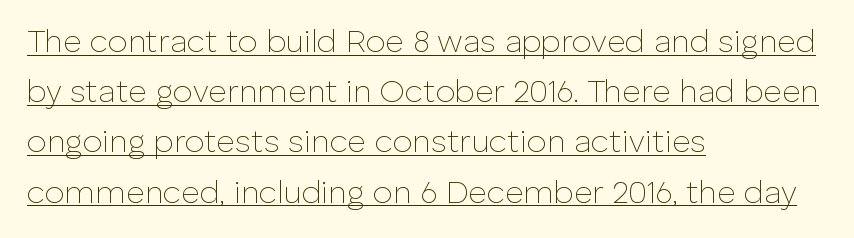
The image shows 32 px thin sans-serif type, upright; set left-aligned, normal line spacing (1.57x), normal letter spacing, underlined; low stroke contrast and a medium x-height.
